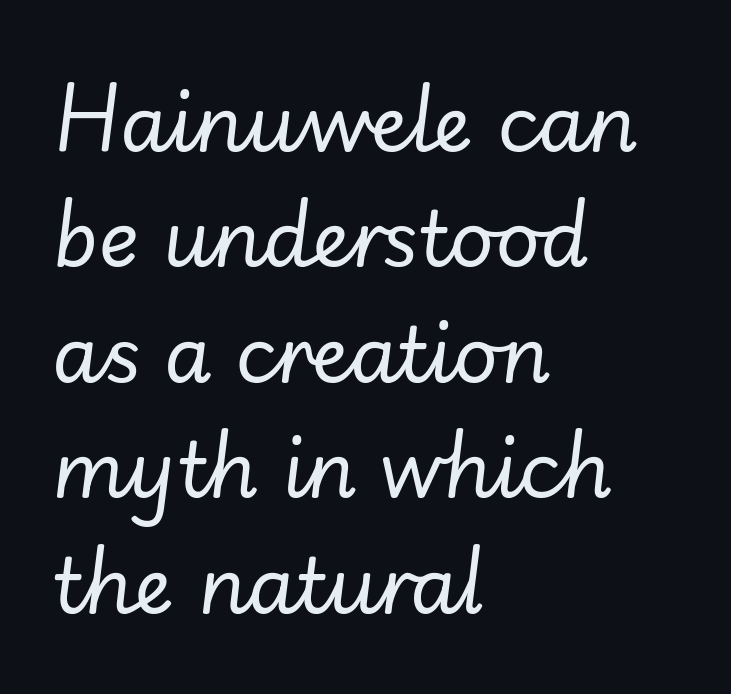
Q: Is the text bold? A: No.
Q: Is the text italic (slanted)? A: Yes, it leans right by about 7 degrees.
Q: Is the text underlined? A: No.
Q: How is the paragraph aligned? A: Left-aligned.
Q: Is the spacing between letters normal or unusually wide? A: Normal.
Q: Is the spacing between lines tight, normal or loose? A: Normal.
Q: Width (condensed, normal, or wide)? A: Normal.
Q: Stroke contrast? A: Low.
Q: x-height? A: Small.
Q: Monospaced? A: No.
